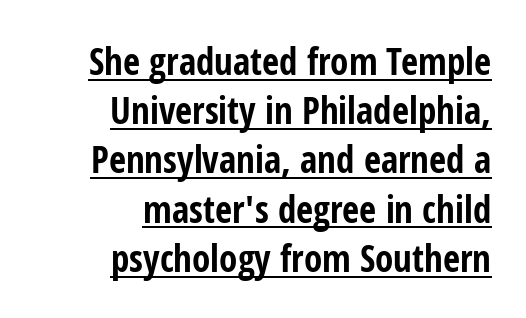
The image shows 37 px bold, condensed sans-serif type, upright; set right-aligned, normal line spacing (1.33x), normal letter spacing, underlined; low stroke contrast and a medium x-height.
